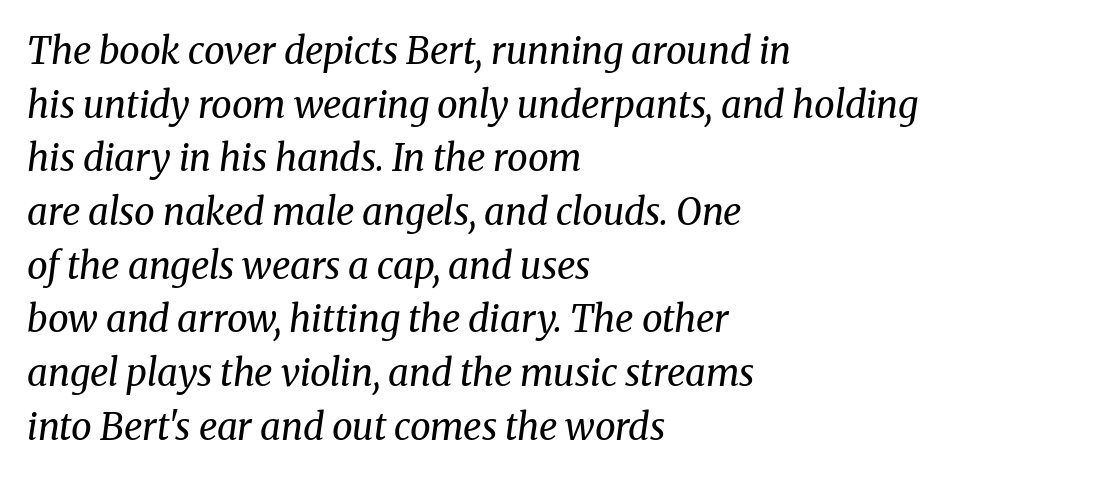
{"serif": "yes", "italic": "yes", "lean": "right", "slant_degrees": 8, "bold": "no", "weight": "regular", "width": "normal", "stroke_contrast": "medium", "x_height": "medium", "monospaced": "no", "underline": "no", "align": "left", "line_spacing": "normal", "line_spacing_ratio": 1.45, "letter_spacing": "normal", "letter_spacing_em": 0.0, "glyph_px": 37}
